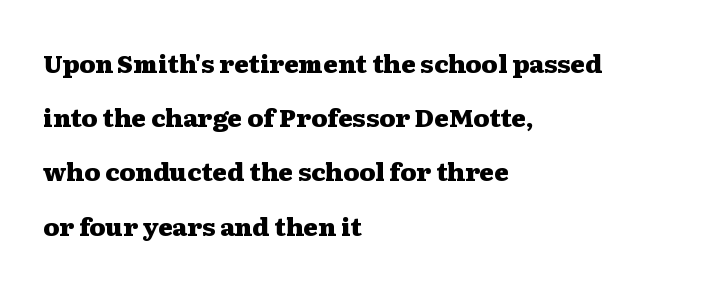
The leading is generous, giving the passage an open texture. Alignment: flush left. These lines keep a tight, regular rhythm from letter to letter. These lines carry a lot of weight — the face is fully bold. The glyphs are unaccompanied by any horizontal stroke below them. Tall strokes in this sample are plumb rather than angled.
